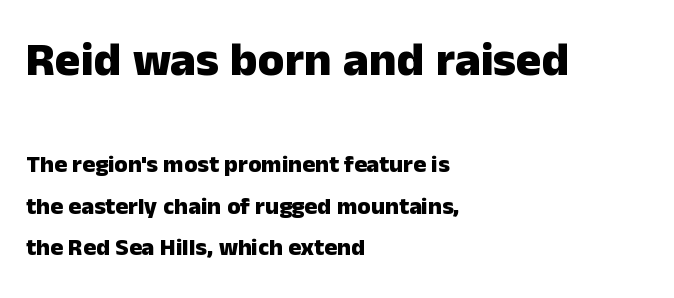
Q: Is the text bold? A: Yes.
Q: Is the text italic (slanted)? A: No, it is upright.
Q: Is the typeface a serif or a sans-serif typeface? A: Sans-serif.
Q: Is the text underlined? A: No.
Q: How is the paragraph aligned? A: Left-aligned.
Q: Is the spacing between letters normal or unusually wide? A: Normal.
Q: Which block of text is set in a larger size, the first (top) or the second (bottom)? A: The first (top) one.
Q: Width (condensed, normal, or wide)? A: Normal.
Q: Stroke contrast? A: Low.
Q: x-height? A: Medium.
Q: Monospaced? A: No.
